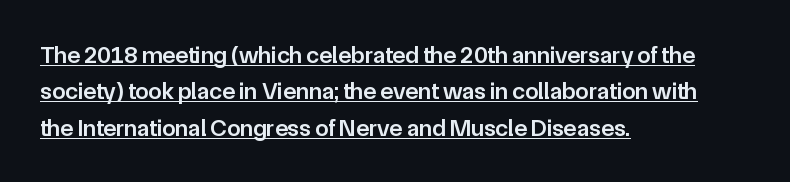
Look at the tracking — it's just the regular setting, nothing added. Casual observation: everything's shoved over to the left. The words here are underlined. Style check: upright. Every letter is mildly thick-stroked: semibold rather than bold.
